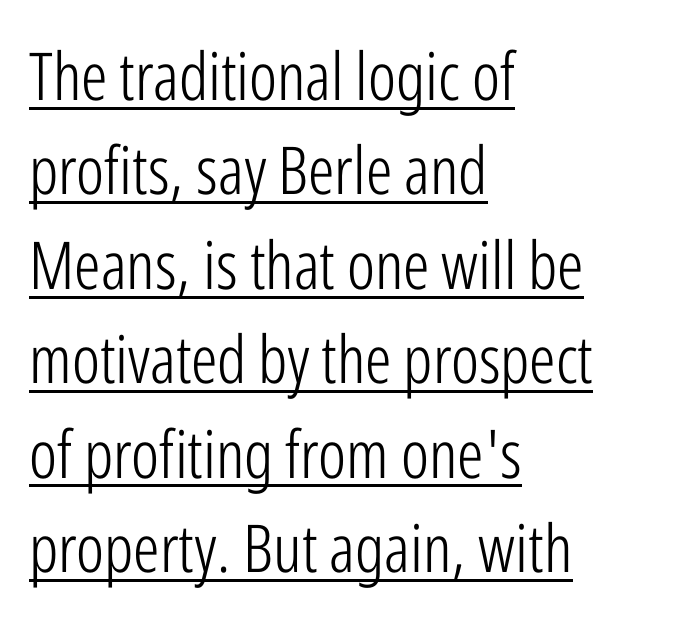
{"serif": "no", "italic": "no", "bold": "no", "weight": "light", "width": "condensed", "stroke_contrast": "low", "x_height": "medium", "monospaced": "no", "underline": "yes", "align": "left", "line_spacing": "normal", "line_spacing_ratio": 1.43, "letter_spacing": "normal", "letter_spacing_em": 0.0, "glyph_px": 66}
